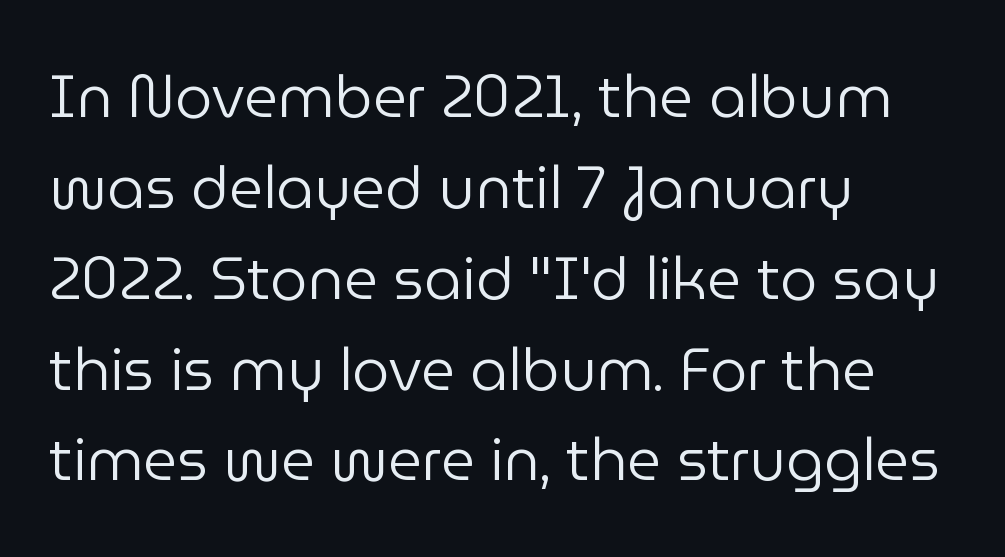
The font sits on the lighter half of the weight spectrum, regular included. This rendering features lettering with no underline. Caption: multi-line text, flush left, ragged right. Font category for this specimen: sans-serif. Nobody touched the tracking dial on this one.
